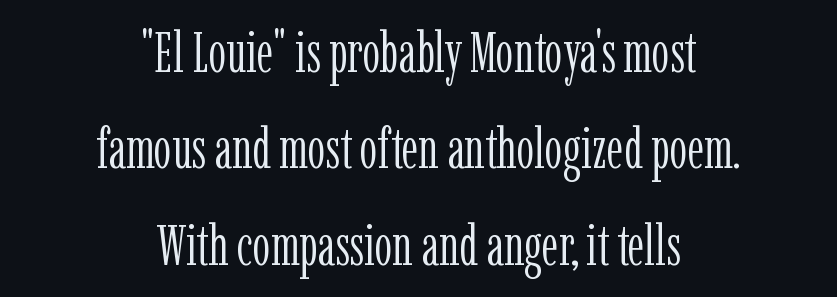
Q: Is the text bold? A: No.
Q: Is the text italic (slanted)? A: No, it is upright.
Q: Is the typeface a serif or a sans-serif typeface? A: Serif.
Q: Is the text underlined? A: No.
Q: How is the paragraph aligned? A: Centered.
Q: Is the spacing between letters normal or unusually wide? A: Normal.
Q: Width (condensed, normal, or wide)? A: Condensed.
Q: Stroke contrast? A: Low.
Q: x-height? A: Medium.
Q: Monospaced? A: No.
